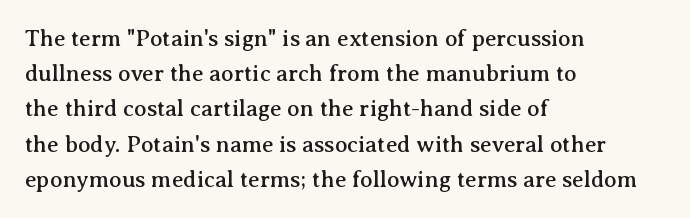
The designer left line spacing at the default. The face used here is rendered with its standard letterfit. The letters stand upright; this is a roman face. The rag falls on the right side of this text block. The words here are not underlined.
